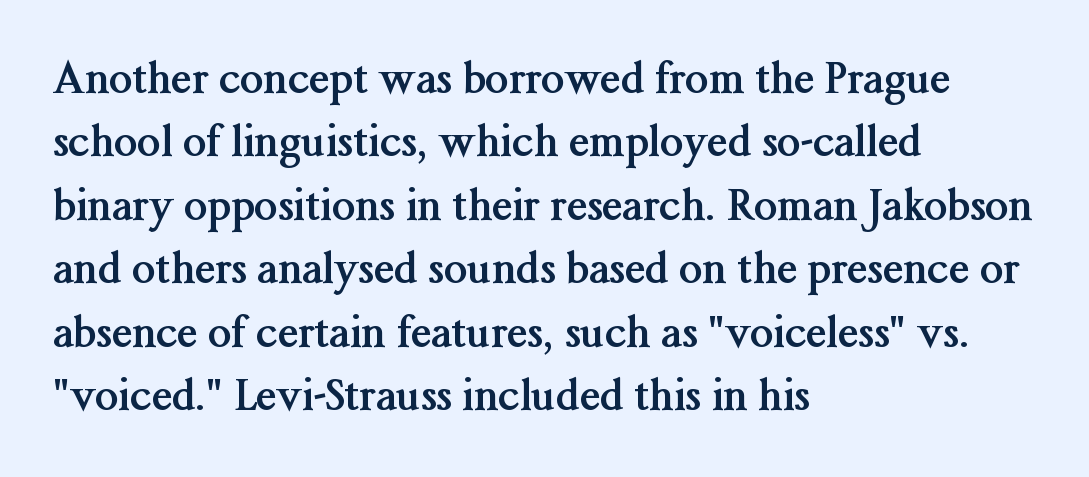
Q: Is the text bold? A: Yes.
Q: Is the text italic (slanted)? A: No, it is upright.
Q: Is the typeface a serif or a sans-serif typeface? A: Serif.
Q: Is the text underlined? A: No.
Q: How is the paragraph aligned? A: Left-aligned.
Q: Is the spacing between letters normal or unusually wide? A: Normal.
Q: Is the spacing between lines tight, normal or loose? A: Normal.
Q: Width (condensed, normal, or wide)? A: Normal.
Q: Stroke contrast? A: Medium.
Q: x-height? A: Medium.
Q: Monospaced? A: No.
